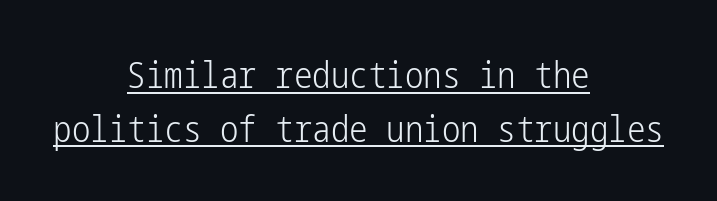
Q: Is the text bold? A: No.
Q: Is the text italic (slanted)? A: No, it is upright.
Q: Is the typeface a serif or a sans-serif typeface? A: Sans-serif.
Q: Is the text underlined? A: Yes.
Q: How is the paragraph aligned? A: Centered.
Q: Is the spacing between letters normal or unusually wide? A: Normal.
Q: Is the spacing between lines tight, normal or loose? A: Normal.
Q: Width (condensed, normal, or wide)? A: Condensed.
Q: Stroke contrast? A: Low.
Q: x-height? A: Medium.
